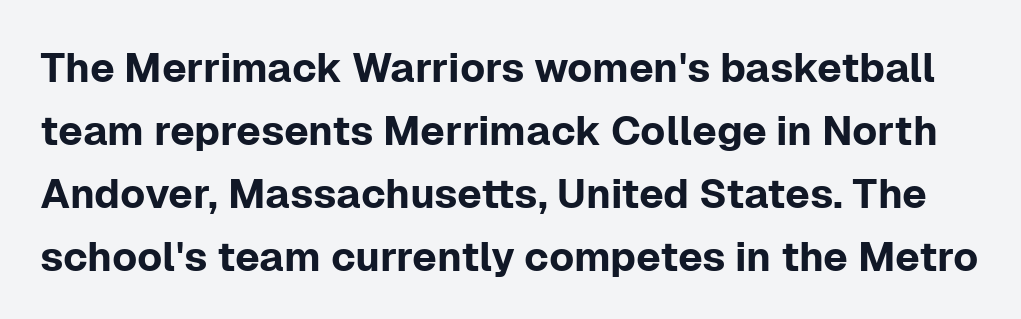
{"serif": "no", "italic": "no", "width": "normal", "stroke_contrast": "low", "x_height": "medium", "monospaced": "no", "underline": "no", "line_spacing": "normal", "line_spacing_ratio": 1.54, "letter_spacing": "normal", "letter_spacing_em": 0.0, "glyph_px": 41}
